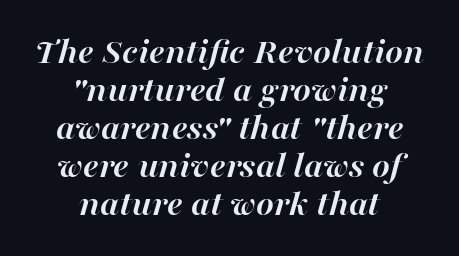
Q: Is the text bold? A: Yes.
Q: Is the text italic (slanted)? A: Yes, it leans right by about 16 degrees.
Q: Is the text underlined? A: No.
Q: How is the paragraph aligned? A: Centered.
Q: Is the spacing between letters normal or unusually wide? A: Normal.
Q: Is the spacing between lines tight, normal or loose? A: Tight.
Q: Width (condensed, normal, or wide)? A: Normal.
Q: Stroke contrast? A: High.
Q: x-height? A: Medium.
Q: Monospaced? A: No.
